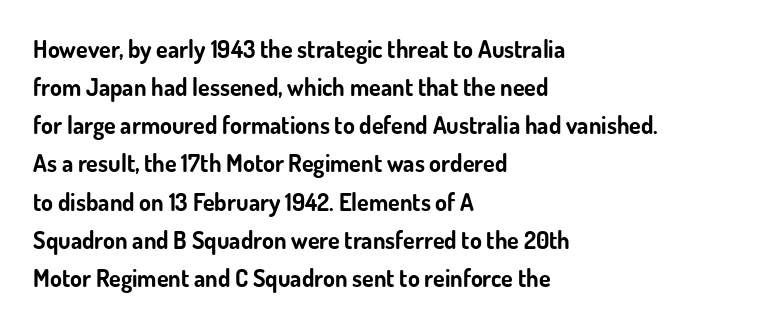
The image shows 24 px bold type, upright; set left-aligned, normal line spacing (1.59x), normal letter spacing, not underlined.
